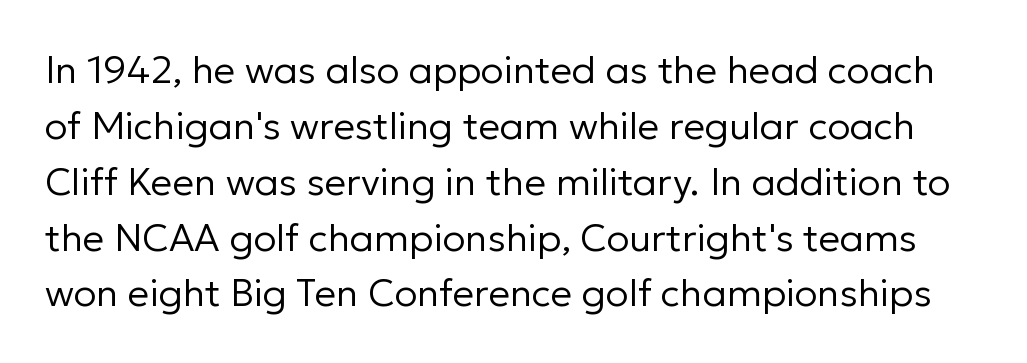
Q: Is the text bold? A: No.
Q: Is the text italic (slanted)? A: No, it is upright.
Q: Is the typeface a serif or a sans-serif typeface? A: Sans-serif.
Q: Is the text underlined? A: No.
Q: Is the spacing between letters normal or unusually wide? A: Normal.
Q: Is the spacing between lines tight, normal or loose? A: Normal.
Q: Width (condensed, normal, or wide)? A: Normal.
Q: Stroke contrast? A: Low.
Q: x-height? A: Medium.
Q: Monospaced? A: No.
